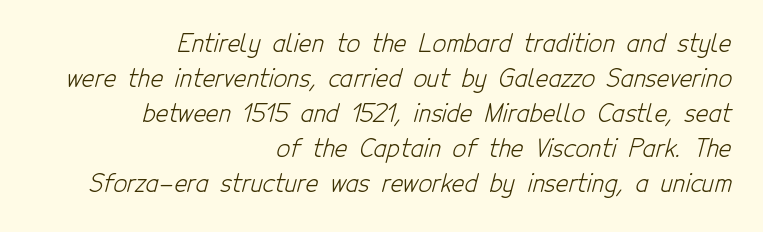
In CSS terms this would be text-align: right. The letterforms sit shoulder to shoulder at normal distance. The words here are not underlined. If you measured baseline to baseline, you'd find a middling distance. These glyphs show unthickened strokes, regular width or finer.
